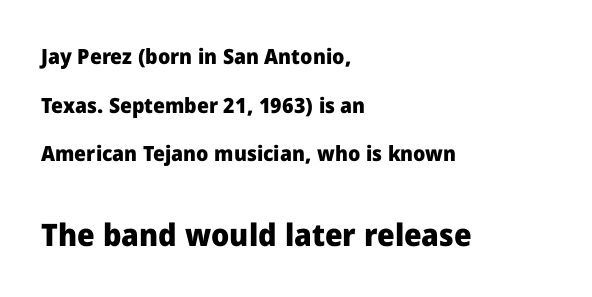
The image shows 31 px heavy sans-serif type, upright; set left-aligned, loose line spacing (2.32x), normal letter spacing, not underlined; the second (bottom) block is 1.48x larger; low stroke contrast and a medium x-height.
